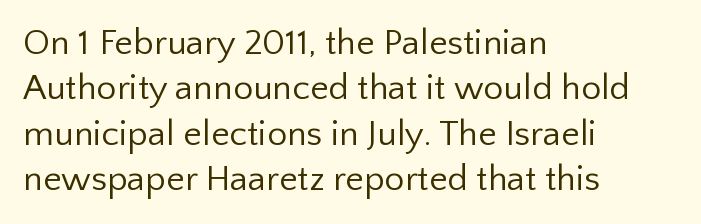
Q: Is the text bold? A: No.
Q: Is the text italic (slanted)? A: No, it is upright.
Q: Is the typeface a serif or a sans-serif typeface? A: Sans-serif.
Q: Is the text underlined? A: No.
Q: How is the paragraph aligned? A: Left-aligned.
Q: Is the spacing between letters normal or unusually wide? A: Normal.
Q: Is the spacing between lines tight, normal or loose? A: Normal.
Q: Width (condensed, normal, or wide)? A: Normal.
Q: Stroke contrast? A: Low.
Q: x-height? A: Medium.
Q: Monospaced? A: No.
